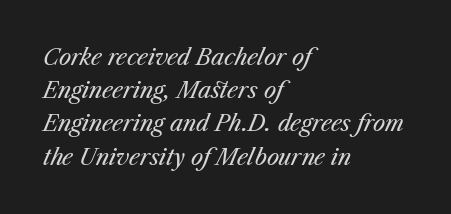
Q: Is the text bold? A: No.
Q: Is the text italic (slanted)? A: Yes, it leans right by about 23 degrees.
Q: Is the text underlined? A: No.
Q: How is the paragraph aligned? A: Left-aligned.
Q: Is the spacing between letters normal or unusually wide? A: Normal.
Q: Is the spacing between lines tight, normal or loose? A: Normal.
